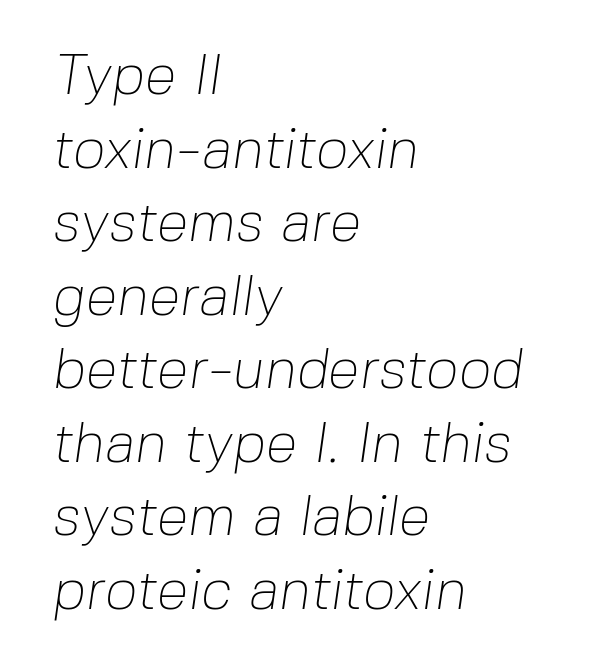
{"serif": "no", "bold": "no", "weight": "thin", "width": "normal", "stroke_contrast": "low", "x_height": "medium", "monospaced": "no", "underline": "no", "align": "left", "line_spacing": "normal", "line_spacing_ratio": 1.29, "letter_spacing": "normal", "letter_spacing_em": 0.0, "glyph_px": 57}
